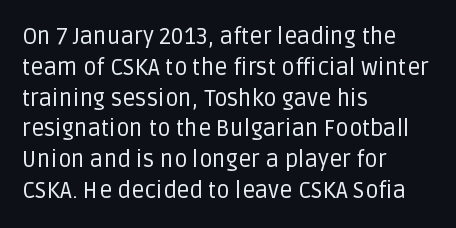
The image shows 23 px text type, upright; set left-aligned, normal line spacing (1.34x), normal letter spacing, not underlined.
